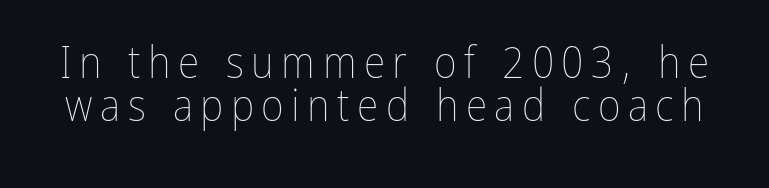
Decoration check: the copy has no underline. The face used here is proportionally spaced, like ordinary book or web type. Tightly led — the rows are bunched. This sample uses an upright cut, with every glyph sitting square on the baseline. Unbolded letterforms with no extra heft.
